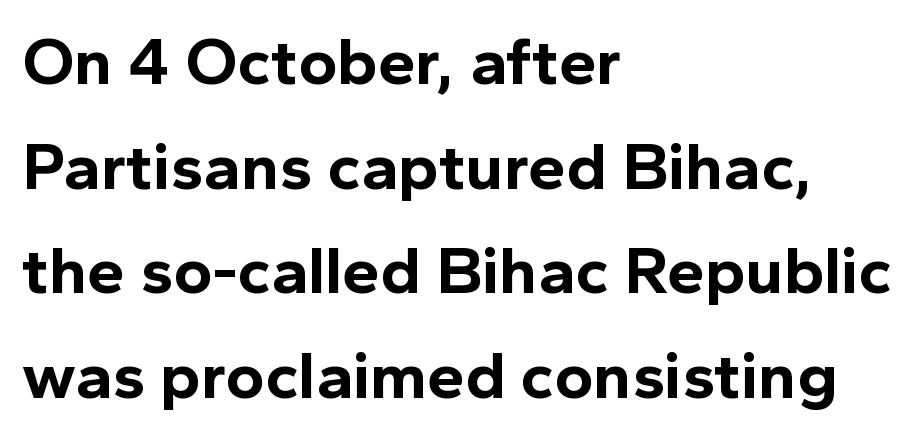
{"serif": "no", "italic": "no", "bold": "yes", "weight": "bold", "width": "normal", "x_height": "medium", "monospaced": "no", "underline": "no", "align": "left", "line_spacing": "normal", "line_spacing_ratio": 1.56, "letter_spacing": "normal", "letter_spacing_em": 0.0, "glyph_px": 67}
